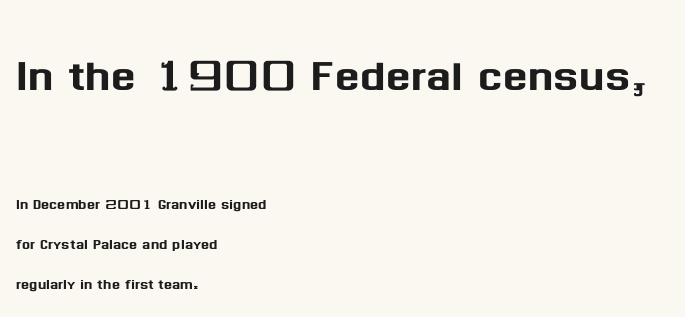
Q: Is the text italic (slanted)? A: No, it is upright.
Q: Is the typeface a serif or a sans-serif typeface? A: Sans-serif.
Q: Is the text underlined? A: No.
Q: How is the paragraph aligned? A: Left-aligned.
Q: Is the spacing between letters normal or unusually wide? A: Normal.
Q: Is the spacing between lines tight, normal or loose? A: Loose.
Q: Which block of text is set in a larger size, the first (top) or the second (bottom)? A: The first (top) one.
Q: Width (condensed, normal, or wide)? A: Normal.
Q: Stroke contrast? A: Medium.
Q: x-height? A: Medium.
Q: Monospaced? A: No.
